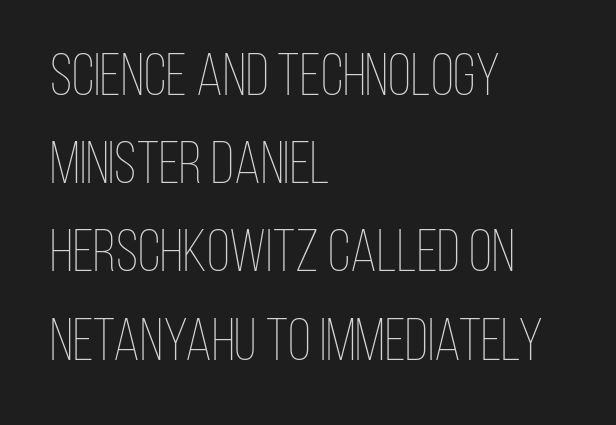
Q: Is the text bold? A: No.
Q: Is the text italic (slanted)? A: No, it is upright.
Q: Is the text underlined? A: No.
Q: How is the paragraph aligned? A: Left-aligned.
Q: Is the spacing between letters normal or unusually wide? A: Normal.
Q: Is the spacing between lines tight, normal or loose? A: Normal.
Q: Width (condensed, normal, or wide)? A: Condensed.
Q: Stroke contrast? A: Low.
Q: x-height? A: Large.
Q: Monospaced? A: No.
